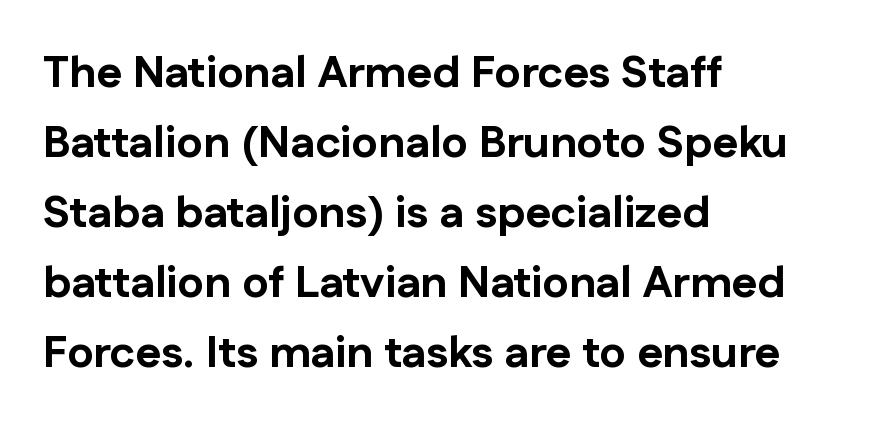
The image shows 44 px bold sans-serif type, upright; set left-aligned, normal line spacing (1.59x), normal letter spacing, not underlined; low stroke contrast and a medium x-height.
